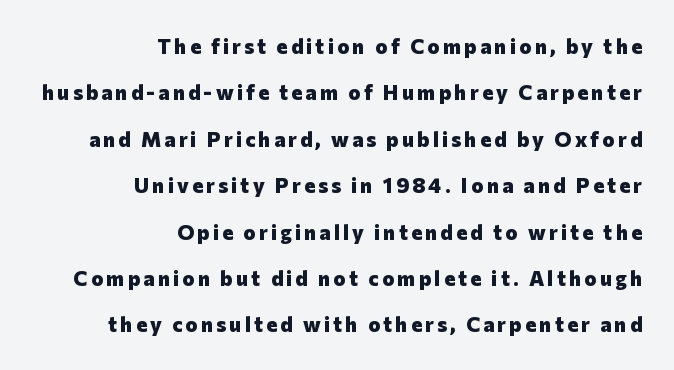
Chunky letters — that's bold for sure. If you measured baseline to baseline, you'd find a long distance. A flush-right, rag-left setting is used for this passage. Honestly, there is no underline to notice here at all.
